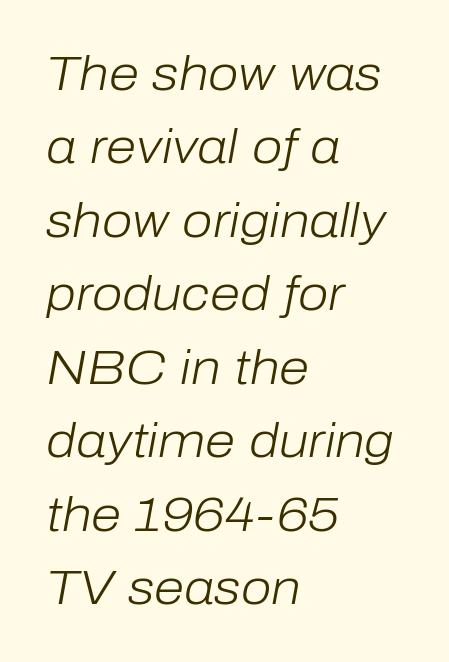
{"italic": "yes", "lean": "right", "slant_degrees": 10, "bold": "no", "weight": "light", "width": "normal", "stroke_contrast": "low", "x_height": "medium", "monospaced": "no", "underline": "no", "align": "left", "line_spacing": "normal", "line_spacing_ratio": 1.5, "letter_spacing": "normal", "letter_spacing_em": 0.0, "glyph_px": 49}
